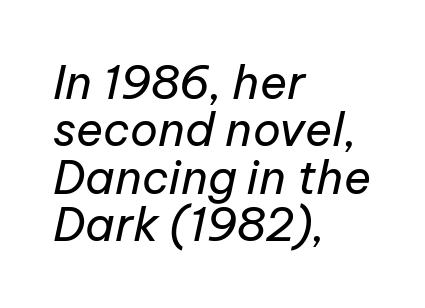
{"italic": "yes", "lean": "right", "slant_degrees": 12, "bold": "no", "weight": "regular", "width": "normal", "stroke_contrast": "low", "x_height": "medium", "monospaced": "no", "underline": "no", "align": "left", "line_spacing": "tight", "line_spacing_ratio": 1.03, "letter_spacing": "normal", "letter_spacing_em": 0.0, "glyph_px": 46}
